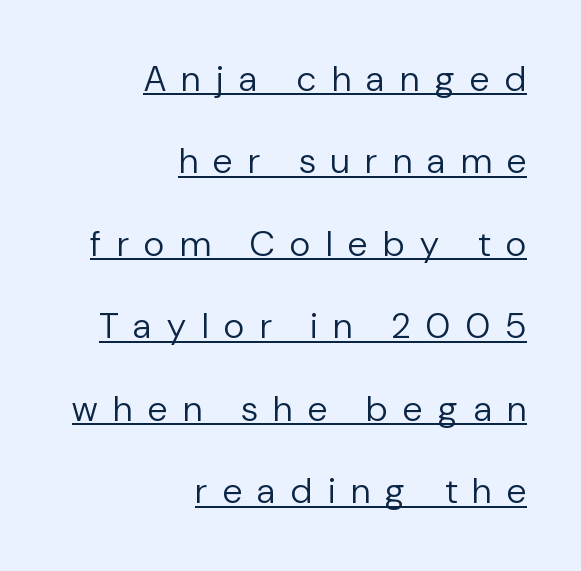
Teacher's note: observe the even right margin — that is flush-right alignment. Here the designer chose a conventional face with non-uniform glyph widths. You can tell it's not italic because the verticals are truly vertical. The tracking jumps out immediately: characters are airy and widely separated. The passage shown is underscored from start to finish.
